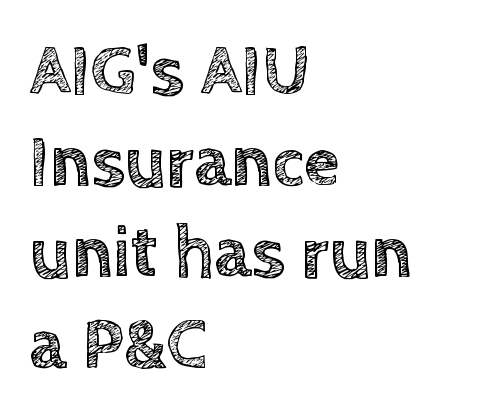
The image shows 73 px text type, upright; set left-aligned, normal line spacing (1.25x), normal letter spacing, not underlined; a large x-height.
